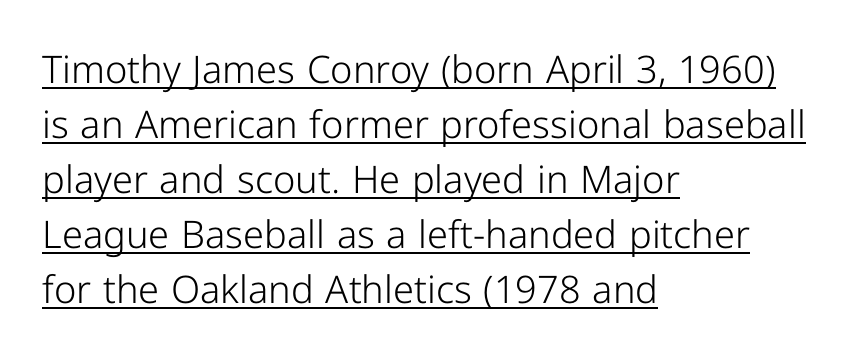
The image shows 38 px light sans-serif type, upright; set left-aligned, normal line spacing (1.45x), normal letter spacing, underlined; low stroke contrast and a medium x-height.
